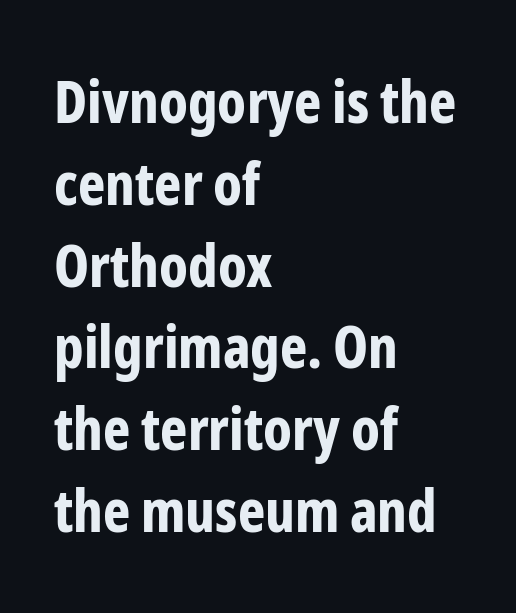
{"serif": "no", "italic": "no", "bold": "yes", "weight": "bold", "width": "condensed", "stroke_contrast": "low", "x_height": "medium", "monospaced": "no", "underline": "no", "align": "left", "line_spacing": "normal", "line_spacing_ratio": 1.41, "letter_spacing": "normal", "letter_spacing_em": 0.0, "glyph_px": 58}
